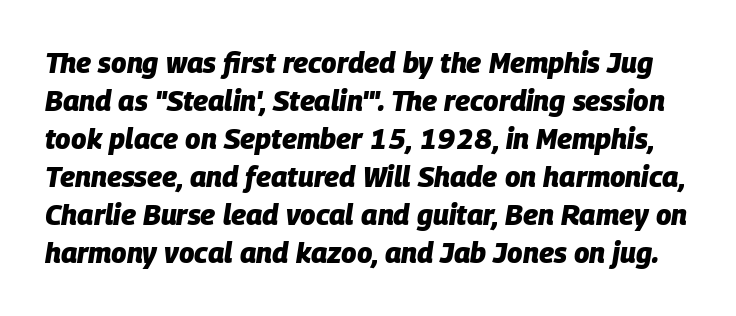
Is the letter spacing exaggerated? No — it looks like the ordinary default. Caption: bold face, heavy strokes. Evenly set lines give the paragraph a standard silhouette. Slanted lettering throughout. Character widths vary here, with narrow letters taking less room than wide ones. Any mark beneath the type? The region is blank.
